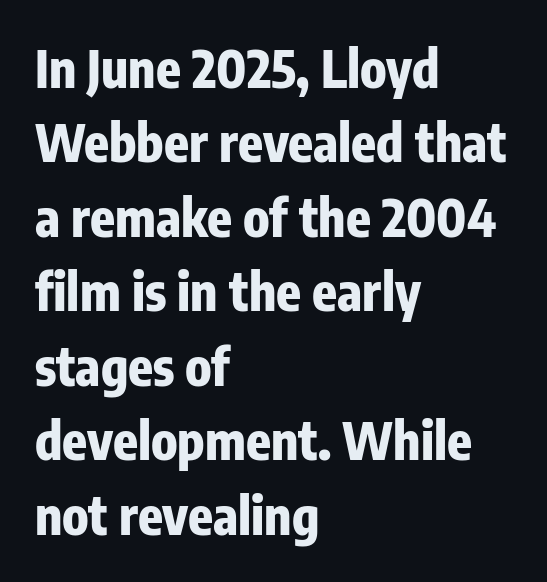
A student would call this left alignment; a typographer would say flush left, rag right. Beneath every word, the page is bare. What's the leading like? Ordinary, nothing unusual. The letters stand straight up with perfectly vertical stems. A sans-serif font was chosen for this passage.
